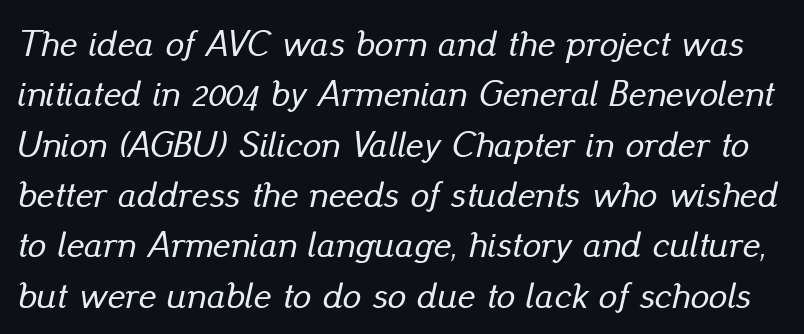
Q: Is the text italic (slanted)? A: Yes, it leans right by about 13 degrees.
Q: Is the text underlined? A: No.
Q: Is the spacing between letters normal or unusually wide? A: Normal.
Q: Is the spacing between lines tight, normal or loose? A: Normal.
Q: Width (condensed, normal, or wide)? A: Normal.
Q: Stroke contrast? A: Low.
Q: x-height? A: Small.
Q: Monospaced? A: No.
